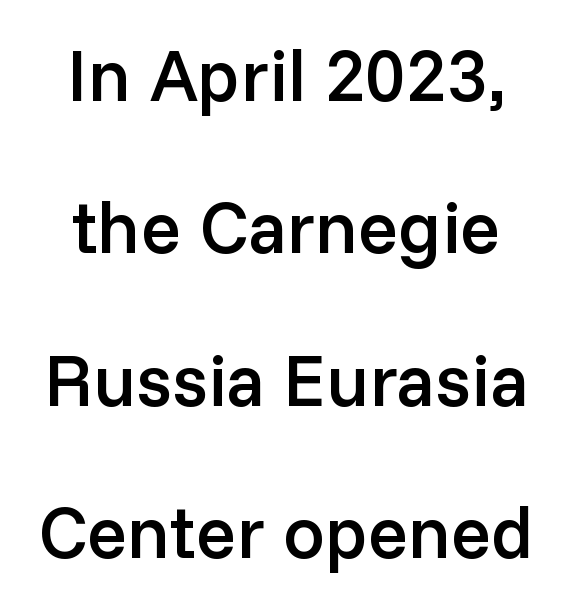
{"serif": "no", "italic": "no", "bold": "semi", "weight": "semibold", "width": "normal", "stroke_contrast": "low", "x_height": "medium", "monospaced": "no", "underline": "no", "align": "center", "line_spacing": "loose", "line_spacing_ratio": 2.06, "letter_spacing": "normal", "letter_spacing_em": 0.0, "glyph_px": 74}
